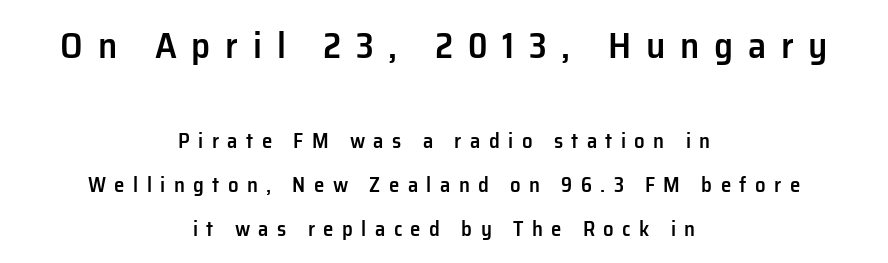
Q: Is the text bold? A: Semi-bold.
Q: Is the text italic (slanted)? A: No, it is upright.
Q: Is the typeface a serif or a sans-serif typeface? A: Sans-serif.
Q: Is the text underlined? A: No.
Q: How is the paragraph aligned? A: Centered.
Q: Is the spacing between letters normal or unusually wide? A: Unusually wide.
Q: Is the spacing between lines tight, normal or loose? A: Loose.
Q: Which block of text is set in a larger size, the first (top) or the second (bottom)? A: The first (top) one.
Q: Width (condensed, normal, or wide)? A: Normal.
Q: Stroke contrast? A: Low.
Q: x-height? A: Medium.
Q: Monospaced? A: No.
